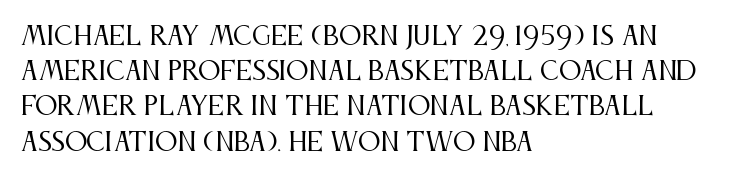
The image shows 25 px text type, upright; set left-aligned, normal line spacing (1.41x), normal letter spacing, not underlined.
